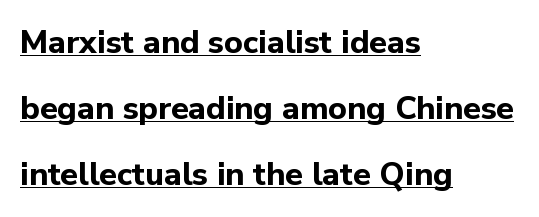
{"serif": "no", "italic": "no", "bold": "yes", "weight": "bold", "width": "normal", "stroke_contrast": "low", "x_height": "medium", "monospaced": "no", "underline": "yes", "align": "left", "line_spacing": "loose", "line_spacing_ratio": 2.06, "letter_spacing": "normal", "letter_spacing_em": 0.0, "glyph_px": 32}
